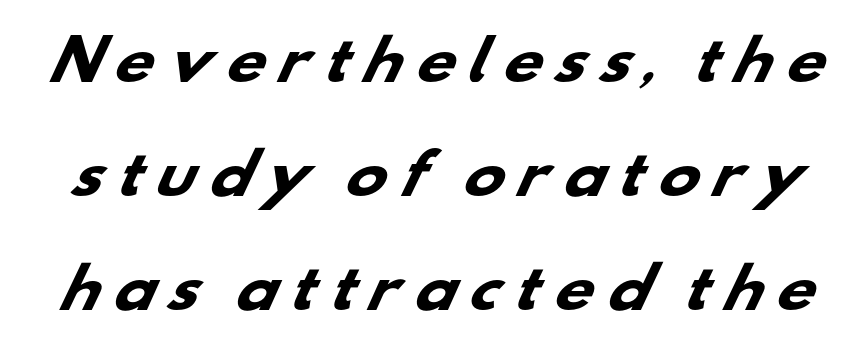
No word sits above an underline. Unlike a traditional serif, this face leaves its strokes unadorned. The glyphs have the mass of a bold cut. Letter spacing: wide. Quick note: interline space is abundant.
